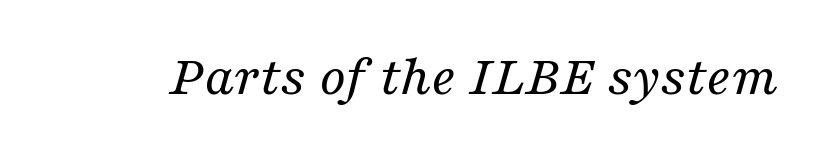
{"serif": "yes", "italic": "yes", "lean": "right", "slant_degrees": 16, "bold": "no", "weight": "regular", "width": "normal", "stroke_contrast": "medium", "x_height": "medium", "monospaced": "no", "underline": "no", "letter_spacing": "normal", "letter_spacing_em": 0.0, "glyph_px": 59}
